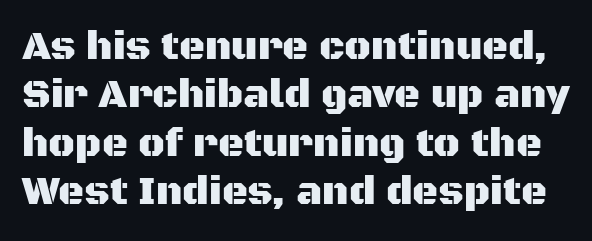
The image shows 40 px sans-serif type, upright; set line spacing 1.21x, normal letter spacing, not underlined; medium stroke contrast and a large x-height.
